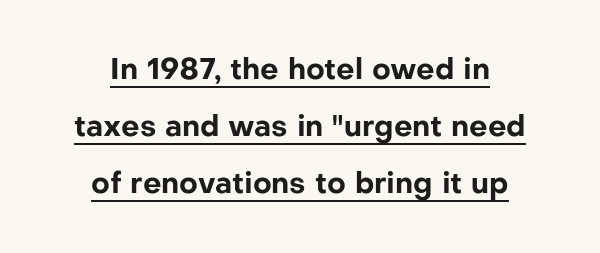
Q: Is the text bold? A: Yes.
Q: Is the text italic (slanted)? A: No, it is upright.
Q: Is the typeface a serif or a sans-serif typeface? A: Sans-serif.
Q: Is the text underlined? A: Yes.
Q: How is the paragraph aligned? A: Centered.
Q: Is the spacing between letters normal or unusually wide? A: Normal.
Q: Is the spacing between lines tight, normal or loose? A: Loose.
Q: Width (condensed, normal, or wide)? A: Normal.
Q: Stroke contrast? A: Low.
Q: x-height? A: Medium.
Q: Monospaced? A: No.
